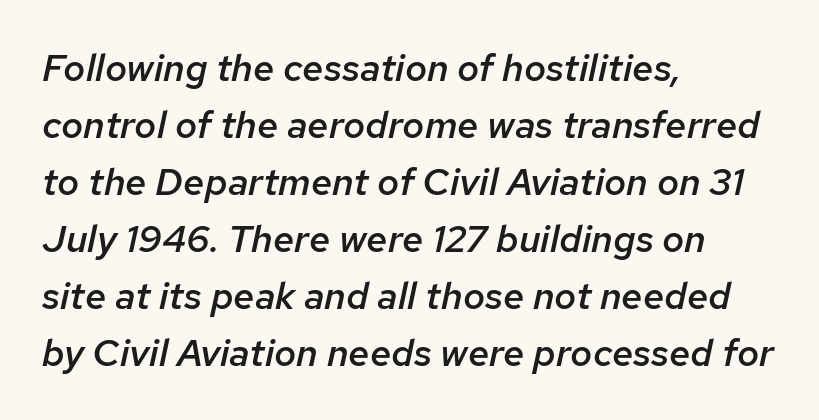
{"italic": "yes", "lean": "right", "slant_degrees": 12, "bold": "semi", "weight": "semibold", "width": "normal", "stroke_contrast": "low", "x_height": "medium", "monospaced": "no", "underline": "no", "align": "left", "line_spacing": "normal", "line_spacing_ratio": 1.5, "letter_spacing": "normal", "letter_spacing_em": 0.0, "glyph_px": 38}
